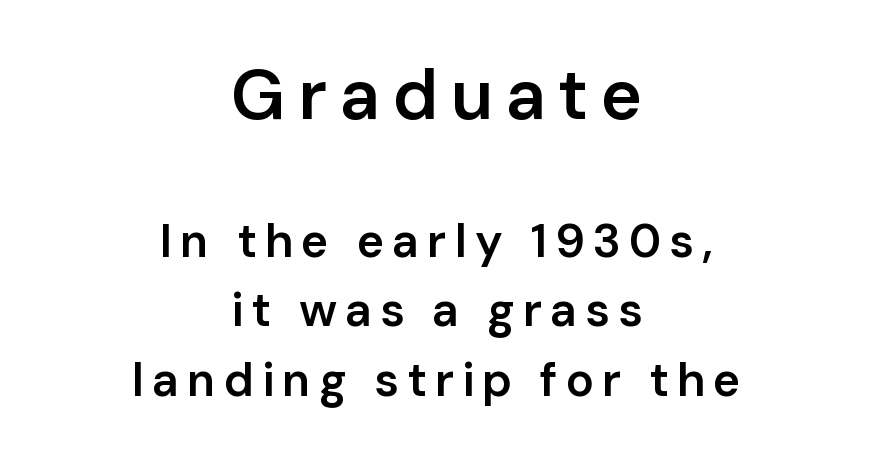
This sample has the flowing, uneven cadence of proportional lettering. The specimen reads as upright at a glance. Top chunk: large. Bottom chunk: small. The passage shown is typeset with a sans-serif family. Plain, unruled lines of type.
